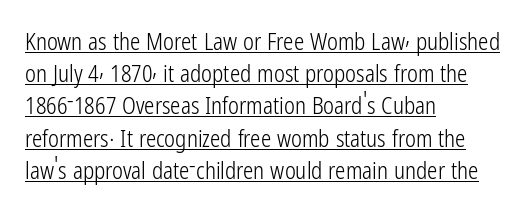
The image shows 23 px text type, upright; set left-aligned, normal line spacing (1.4x), normal letter spacing, underlined.
